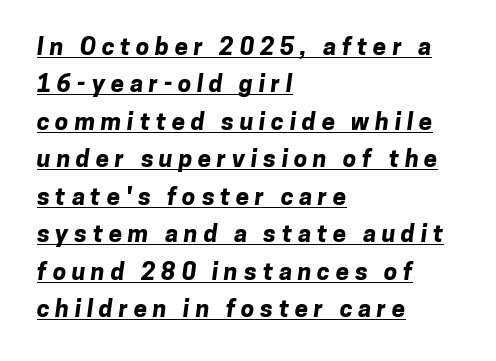
The image shows 24 px bold type; set left-aligned, normal line spacing (1.56x), unusually wide letter spacing (+0.24 em), underlined.
